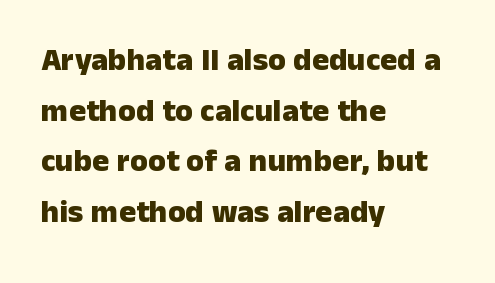
Note the varied advance widths — an 'i' is clearly narrower than an 'm'. Underline: absent. In CSS terms this would be text-align: left. What kind of face is this? One without serifs — a sans. You'd pick this weight for a headline — it's a proper bold. The space between consecutive lines is moderate.
